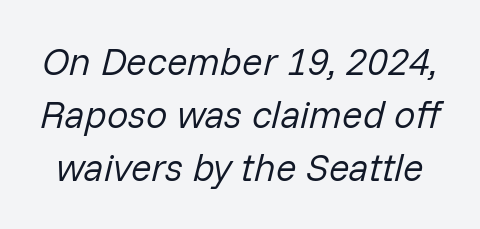
Q: Is the text bold? A: No.
Q: Is the text italic (slanted)? A: Yes, it leans right by about 14 degrees.
Q: Is the text underlined? A: No.
Q: Is the spacing between letters normal or unusually wide? A: Normal.
Q: Is the spacing between lines tight, normal or loose? A: Normal.
Q: Width (condensed, normal, or wide)? A: Normal.
Q: Stroke contrast? A: Low.
Q: x-height? A: Medium.
Q: Monospaced? A: No.
